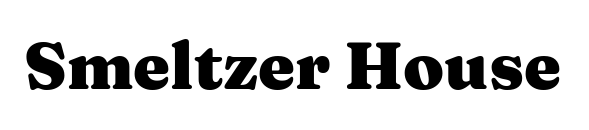
You could not count columns in this text — the font is proportionally spaced. Compared with typical body copy, the letter spacing here is the same. The glyphs in this specimen are seriffed. Thick stems and heavy bowls — unmistakably bold. Rule under the text: the space is simply empty. It's the straight-up-and-down kind of type.
